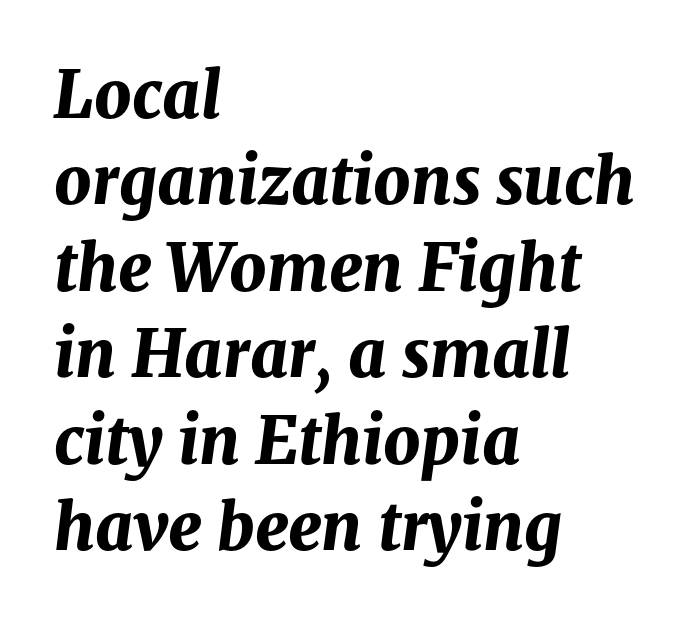
Q: Is the text bold? A: Yes.
Q: Is the text italic (slanted)? A: Yes, it leans right by about 8 degrees.
Q: Is the text underlined? A: No.
Q: How is the paragraph aligned? A: Left-aligned.
Q: Is the spacing between letters normal or unusually wide? A: Normal.
Q: Is the spacing between lines tight, normal or loose? A: Normal.
Q: Width (condensed, normal, or wide)? A: Normal.
Q: Stroke contrast? A: Medium.
Q: x-height? A: Medium.
Q: Monospaced? A: No.
